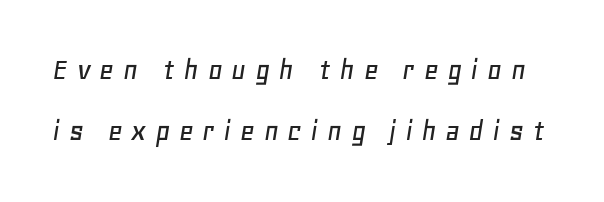
The image shows 32 px text type, italic (leaning right); set loose line spacing (1.91x), unusually wide letter spacing (+0.27 em), not underlined; low stroke contrast and a large x-height.
